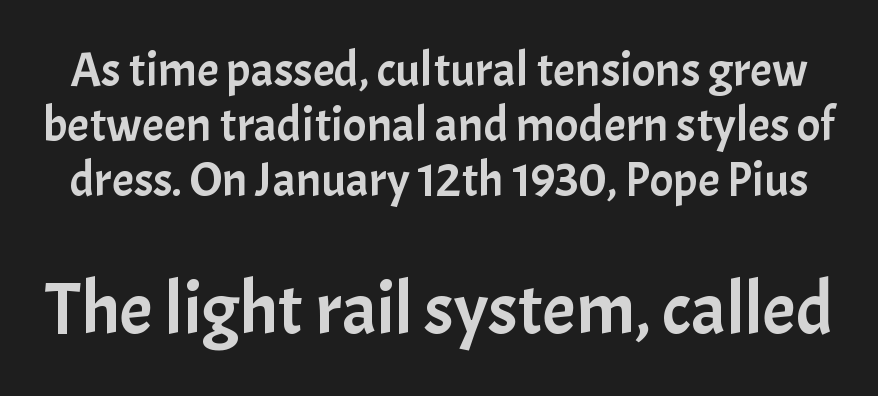
The image shows 74 px sans-serif type, upright; set tight line spacing (1.12x), normal letter spacing, not underlined; the second (bottom) block is 1.51x larger; low stroke contrast and a medium x-height.
